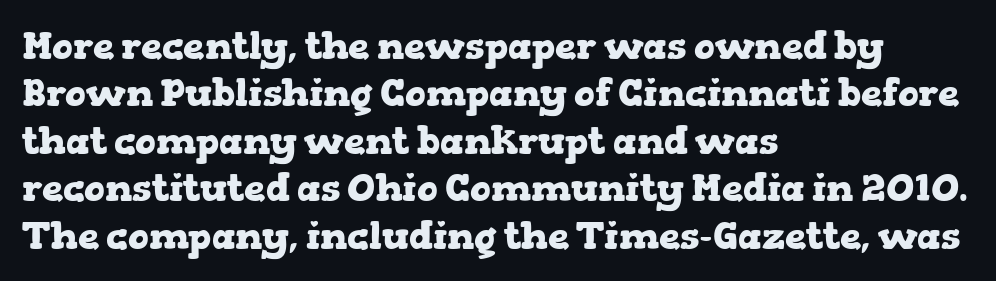
This sample keeps an unexceptional amount of space between lines. Does extra space separate the letters? No, they use regular spacing. The letters stand upright; this is a roman face. The typesetting leans heavy: a genuine bold. Which margin do the lines hug? The left one — the right edge is uneven.
